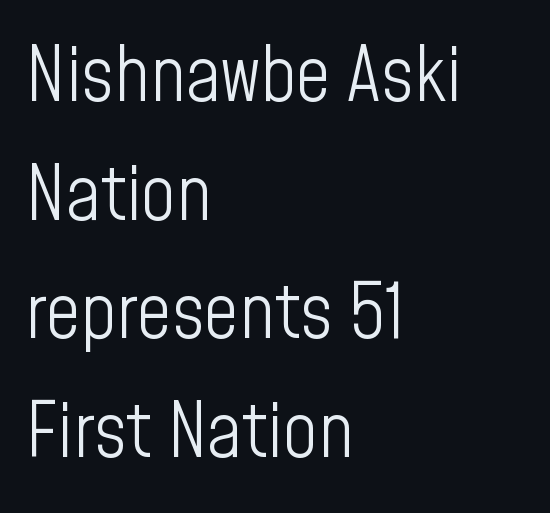
The image shows 76 px light, condensed sans-serif type, upright; set left-aligned, normal line spacing (1.56x), normal letter spacing, not underlined; low stroke contrast and a medium x-height.
